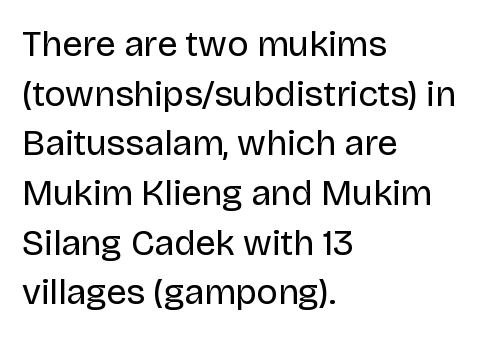
{"serif": "no", "italic": "no", "bold": "no", "weight": "regular", "width": "normal", "stroke_contrast": "low", "x_height": "large", "monospaced": "no", "underline": "no", "align": "left", "line_spacing": "normal", "line_spacing_ratio": 1.38, "letter_spacing": "normal", "letter_spacing_em": 0.0, "glyph_px": 36}
